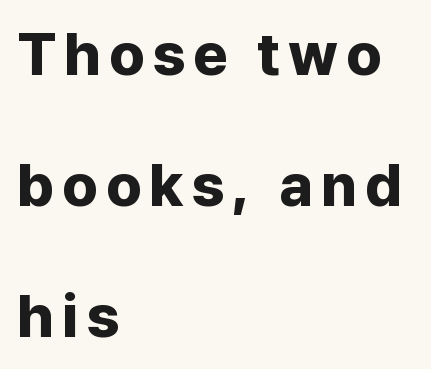
The image shows 60 px bold sans-serif type, upright; set left-aligned, loose line spacing (2.18x), not underlined; low stroke contrast and a medium x-height.
